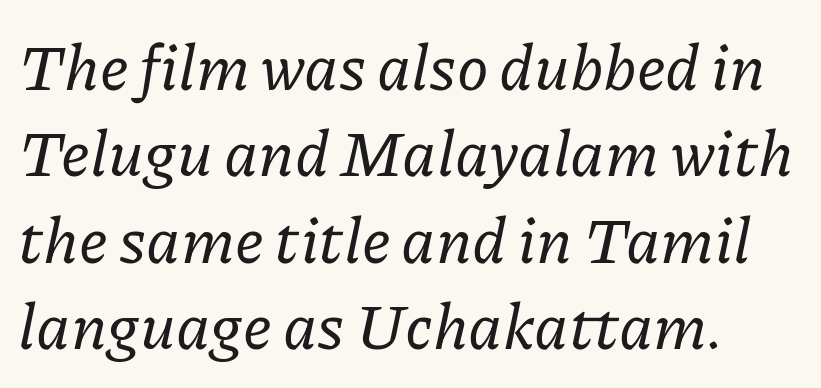
Does extra space separate the letters? No, they use regular spacing. The leading is moderate, giving the passage an even texture. Typographically, this falls in the serif category. This sample uses an oblique cut, with every glyph tilted off the vertical. Quick note: underline off. Looks like regular typesetting: each glyph gets only the width it needs.
